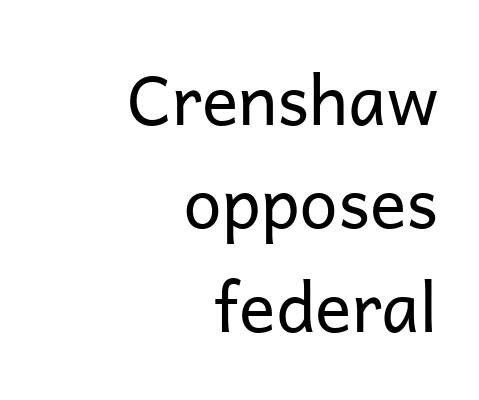
The letterforms sit at book weight or below. In terms of letterform style, serifs are entirely absent. The space between consecutive lines is moderate. Think of a printed novel: that variable character pitch is what you see here. No italicization has been applied; the sample stays upright. Reading down the block, your eye finds every line finishing at a fixed right position.
